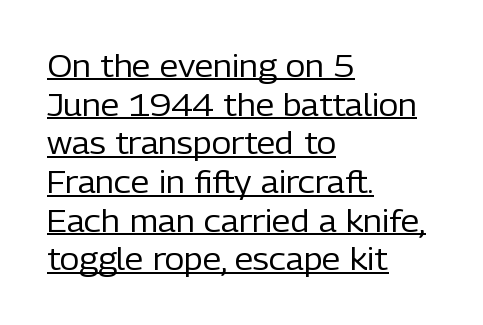
Q: Is the text bold? A: No.
Q: Is the text italic (slanted)? A: No, it is upright.
Q: Is the typeface a serif or a sans-serif typeface? A: Sans-serif.
Q: Is the text underlined? A: Yes.
Q: How is the paragraph aligned? A: Left-aligned.
Q: Is the spacing between letters normal or unusually wide? A: Normal.
Q: Is the spacing between lines tight, normal or loose? A: Normal.
Q: Width (condensed, normal, or wide)? A: Normal.
Q: Stroke contrast? A: Low.
Q: x-height? A: Medium.
Q: Monospaced? A: No.
